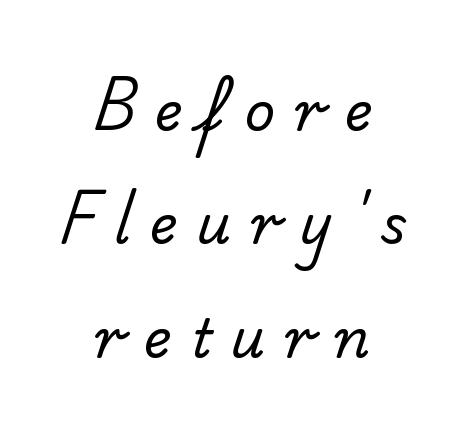
Vertical spacing — loose. Grotesque or geometric, the face here clearly has no serifs. The rendering inserts visible extra space after every character. The weight tops out at a normal text grade. Underlining? Definitely not there.
